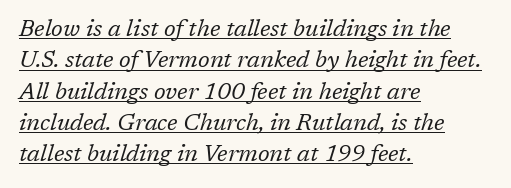
{"italic": "yes", "lean": "right", "slant_degrees": 17, "bold": "no", "underline": "yes", "align": "left", "line_spacing": "normal", "line_spacing_ratio": 1.36, "letter_spacing": "normal", "letter_spacing_em": 0.0, "glyph_px": 23}
